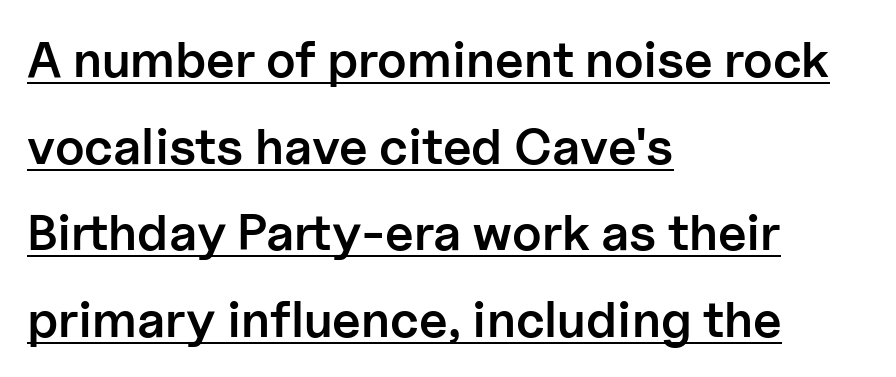
Q: Is the text bold? A: Semi-bold.
Q: Is the text italic (slanted)? A: No, it is upright.
Q: Is the typeface a serif or a sans-serif typeface? A: Sans-serif.
Q: Is the text underlined? A: Yes.
Q: How is the paragraph aligned? A: Left-aligned.
Q: Is the spacing between letters normal or unusually wide? A: Normal.
Q: Is the spacing between lines tight, normal or loose? A: Normal.
Q: Width (condensed, normal, or wide)? A: Normal.
Q: Stroke contrast? A: Low.
Q: x-height? A: Medium.
Q: Monospaced? A: No.
